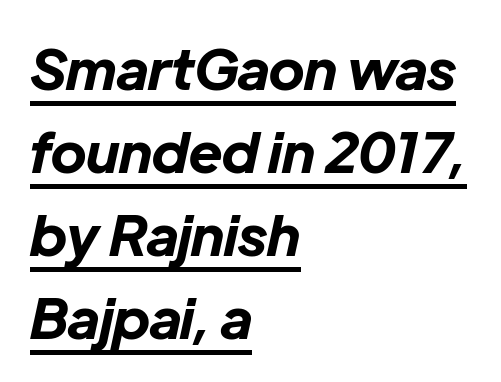
The image shows 56 px bold type, italic (leaning right); set left-aligned, normal line spacing (1.48x), normal letter spacing, underlined; low stroke contrast and a medium x-height.
